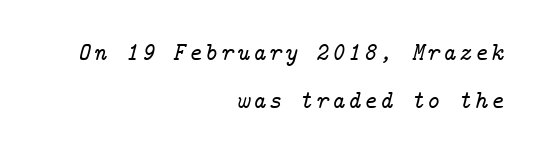
Style check: oblique. You could fit nearly another row in the gap between these rows. A bare baseline throughout the passage. Typeset ragged left — the right edge is the straight one.
